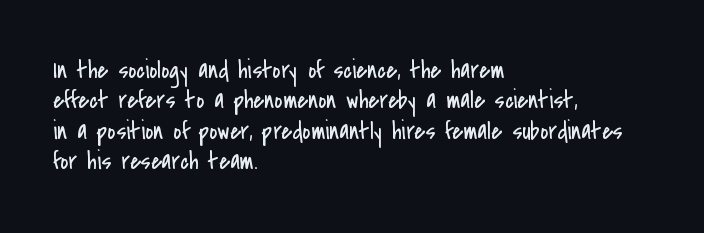
{"italic": "no", "bold": "no", "underline": "no", "align": "left", "line_spacing_ratio": 1.22, "letter_spacing": "normal", "letter_spacing_em": 0.0, "glyph_px": 25}
